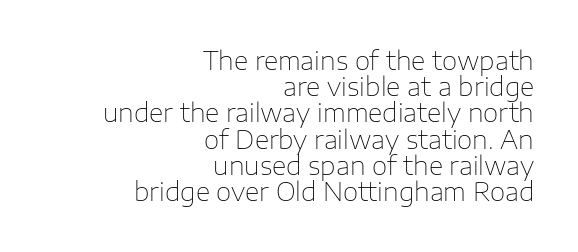
Q: Is the text bold? A: No.
Q: Is the text italic (slanted)? A: No, it is upright.
Q: Is the text underlined? A: No.
Q: How is the paragraph aligned? A: Right-aligned.
Q: Is the spacing between letters normal or unusually wide? A: Normal.
Q: Is the spacing between lines tight, normal or loose? A: Tight.
